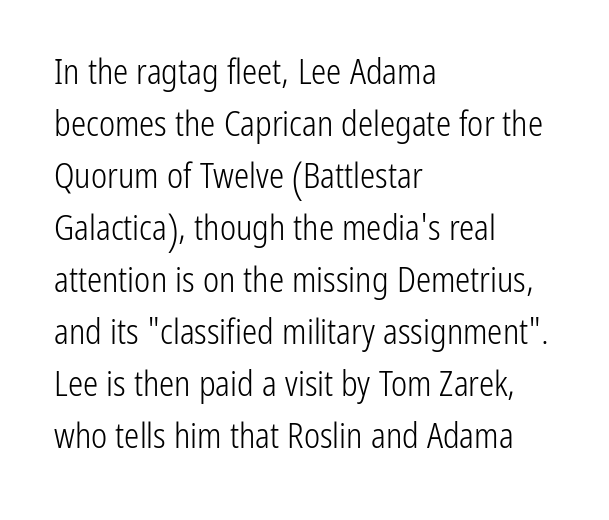
Q: Is the text bold? A: No.
Q: Is the text italic (slanted)? A: No, it is upright.
Q: Is the typeface a serif or a sans-serif typeface? A: Sans-serif.
Q: Is the text underlined? A: No.
Q: How is the paragraph aligned? A: Left-aligned.
Q: Is the spacing between letters normal or unusually wide? A: Normal.
Q: Is the spacing between lines tight, normal or loose? A: Normal.
Q: Width (condensed, normal, or wide)? A: Condensed.
Q: Stroke contrast? A: Low.
Q: x-height? A: Medium.
Q: Monospaced? A: No.
